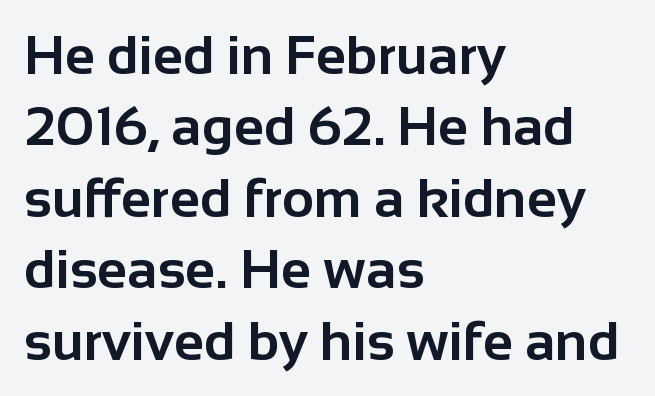
Q: Is the text bold? A: Yes.
Q: Is the text italic (slanted)? A: No, it is upright.
Q: Is the typeface a serif or a sans-serif typeface? A: Sans-serif.
Q: Is the text underlined? A: No.
Q: How is the paragraph aligned? A: Left-aligned.
Q: Is the spacing between letters normal or unusually wide? A: Normal.
Q: Is the spacing between lines tight, normal or loose? A: Normal.
Q: Width (condensed, normal, or wide)? A: Normal.
Q: Stroke contrast? A: Low.
Q: x-height? A: Medium.
Q: Monospaced? A: No.
